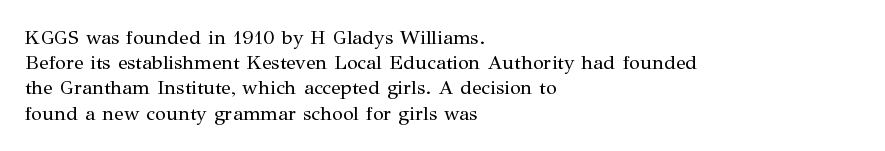
How would I describe the line gaps? Plain and ordinary. Stem width sits at or under what a default text font uses. Posture: straight, roman, zero tilt. Underlining? Definitely not there. How are the letters spaced? Ordinarily, with no added tracking. Alignment: flush left.
